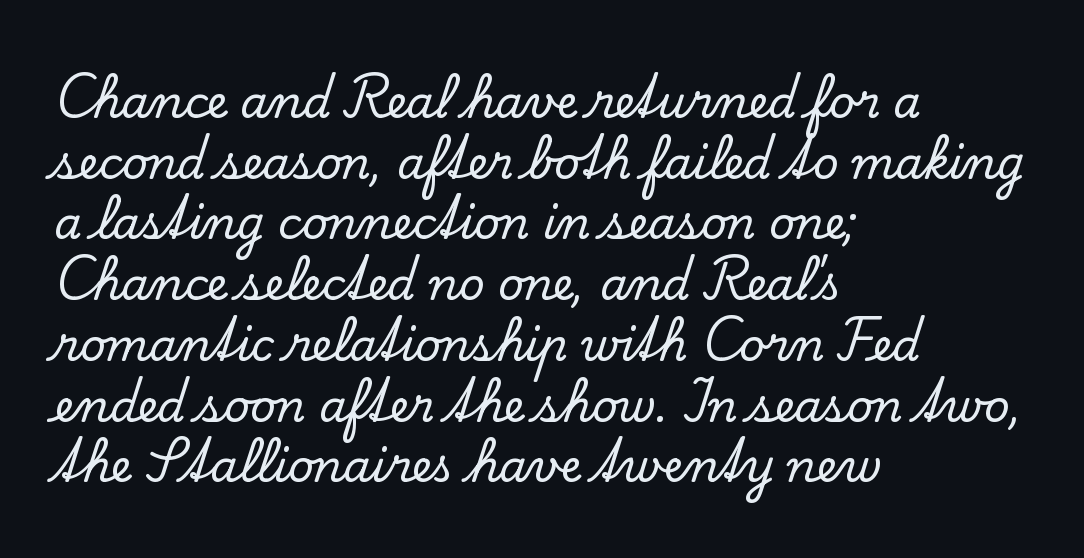
Q: Is the text italic (slanted)? A: Yes.
Q: Is the typeface a serif or a sans-serif typeface? A: Serif.
Q: Is the text underlined? A: No.
Q: How is the paragraph aligned? A: Left-aligned.
Q: Is the spacing between letters normal or unusually wide? A: Normal.
Q: Is the spacing between lines tight, normal or loose? A: Normal.
Q: Width (condensed, normal, or wide)? A: Normal.
Q: Stroke contrast? A: Low.
Q: x-height? A: Small.
Q: Monospaced? A: No.
